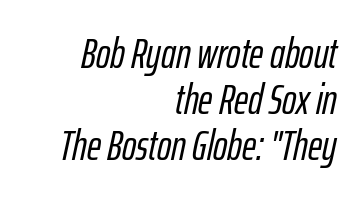
{"italic": "yes", "lean": "right", "slant_degrees": 12, "width": "condensed", "stroke_contrast": "low", "x_height": "medium", "monospaced": "no", "underline": "no", "align": "right", "line_spacing": "tight", "line_spacing_ratio": 1.07, "letter_spacing": "normal", "letter_spacing_em": 0.0, "glyph_px": 43}
